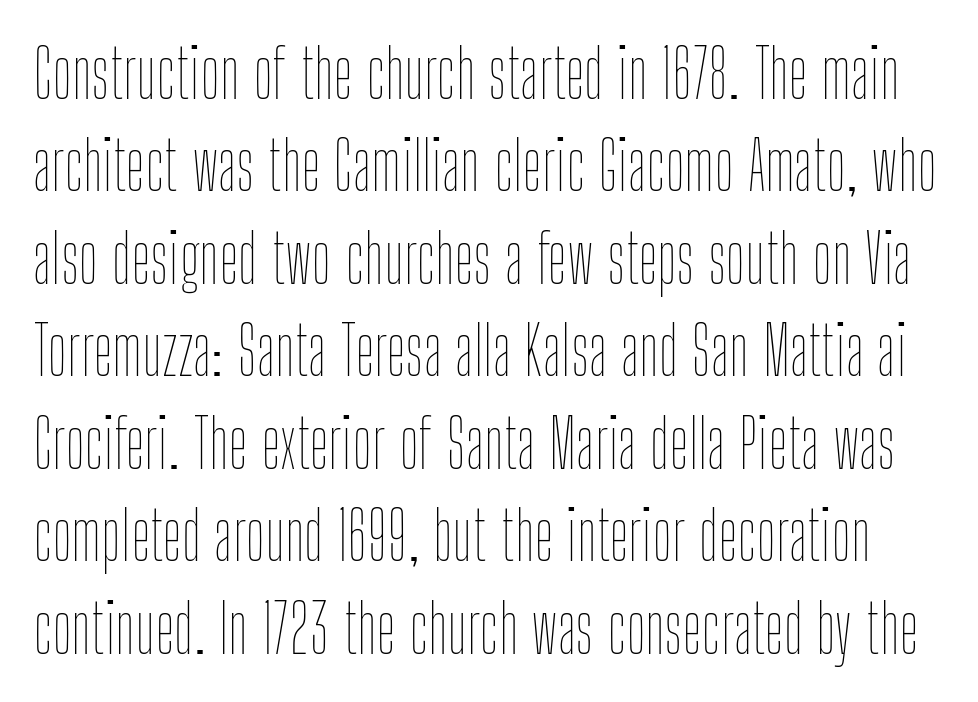
Italic: no, the glyphs are upright roman. How are the letters spaced? Ordinarily, with no added tracking. The rendering uses natural spacing where letterforms have individual widths. Successive baselines arrive at the customary interval. The strokes are not fattened; the text isn't bold.
